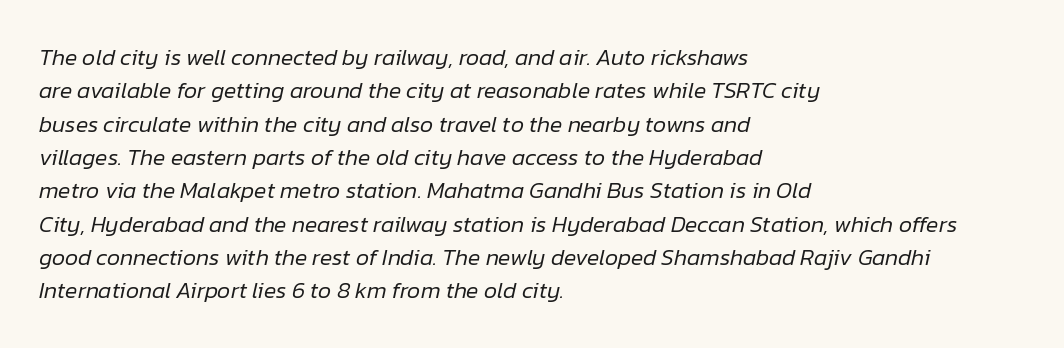
{"italic": "yes", "lean": "right", "slant_degrees": 12, "bold": "no", "underline": "no", "align": "left", "line_spacing": "normal", "line_spacing_ratio": 1.45, "letter_spacing": "normal", "letter_spacing_em": 0.0, "glyph_px": 23}
